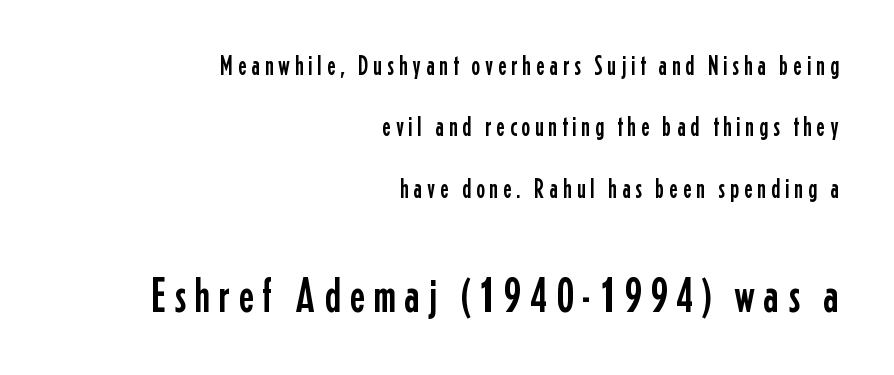
Q: Is the text italic (slanted)? A: No, it is upright.
Q: Is the typeface a serif or a sans-serif typeface? A: Sans-serif.
Q: Is the text underlined? A: No.
Q: How is the paragraph aligned? A: Right-aligned.
Q: Is the spacing between lines tight, normal or loose? A: Loose.
Q: Which block of text is set in a larger size, the first (top) or the second (bottom)? A: The second (bottom) one.
Q: Width (condensed, normal, or wide)? A: Condensed.
Q: Stroke contrast? A: Low.
Q: x-height? A: Medium.
Q: Monospaced? A: No.
